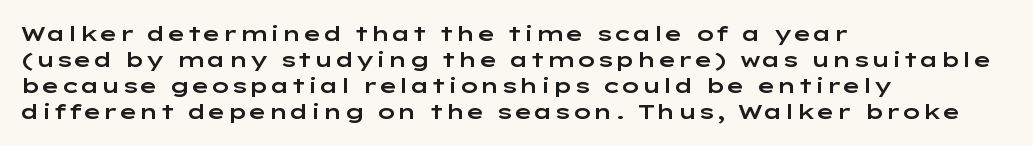
Q: Is the text italic (slanted)? A: No, it is upright.
Q: Is the text underlined? A: No.
Q: How is the paragraph aligned? A: Left-aligned.
Q: Is the spacing between letters normal or unusually wide? A: Normal.
